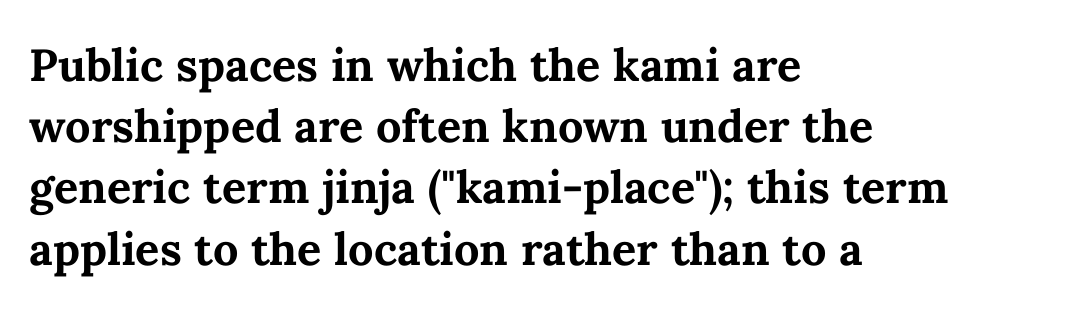
The image shows 45 px bold type, upright; set left-aligned, normal line spacing (1.36x), normal letter spacing, not underlined; medium stroke contrast and a medium x-height.
